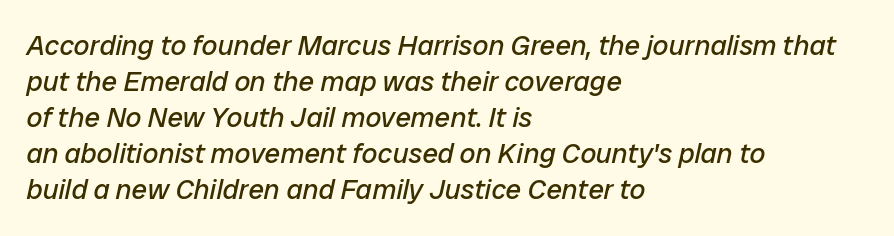
Q: Is the text bold? A: No.
Q: Is the text italic (slanted)? A: Yes, it leans right by about 12 degrees.
Q: Is the text underlined? A: No.
Q: How is the paragraph aligned? A: Left-aligned.
Q: Is the spacing between letters normal or unusually wide? A: Normal.
Q: Is the spacing between lines tight, normal or loose? A: Normal.
Q: Width (condensed, normal, or wide)? A: Normal.
Q: Stroke contrast? A: Low.
Q: x-height? A: Medium.
Q: Monospaced? A: No.
